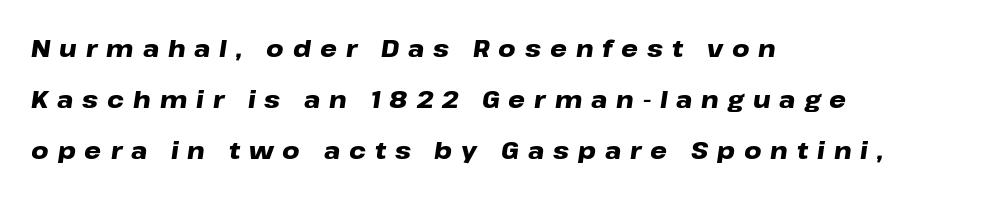
The sample has been set heavy, in full bold. These lines have a slow, spaced-out rhythm from letter to letter. An italicized treatment has been applied to the whole sample. Anything drawn beneath the words? Only blank space.
